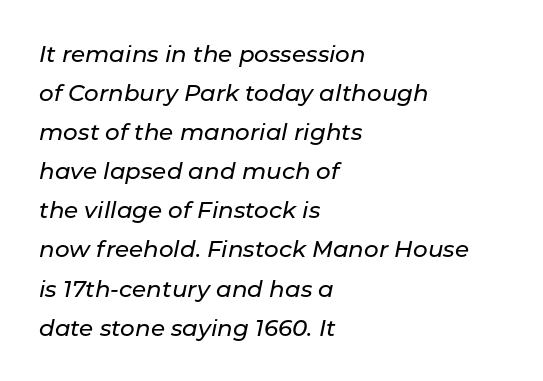
The image shows 23 px text type, italic (leaning right); set left-aligned, normal line spacing (1.7x), normal letter spacing, not underlined.
